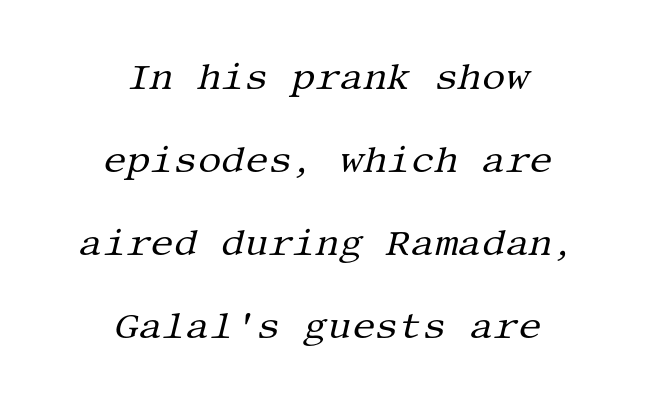
{"serif": "yes", "italic": "yes", "lean": "right", "slant_degrees": 13, "bold": "no", "weight": "regular", "width": "normal", "stroke_contrast": "medium", "x_height": "large", "underline": "no", "align": "center", "line_spacing": "loose", "line_spacing_ratio": 2.24, "letter_spacing": "normal", "letter_spacing_em": 0.0, "glyph_px": 37}
